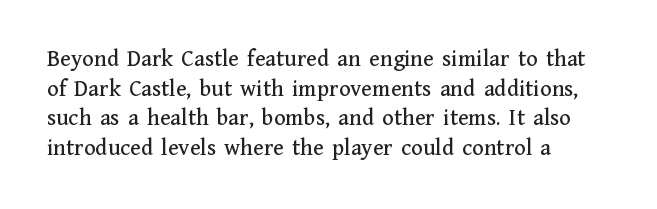
The rag falls on the right side of this text block. This sample uses an upright cut, with every glyph sitting square on the baseline. This sample uses plain, unmodified letter spacing. The strip under each line holds only bare page.
